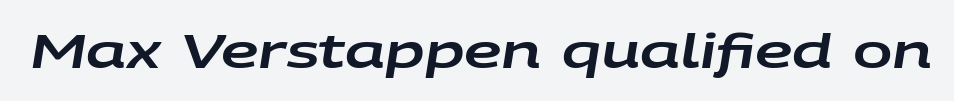
Plain, unruled lines of type. Varying glyph widths throughout — classic text-font behaviour. The line texture is even and compact thanks to regular tracking. The whole block is typeset with a tilt.
